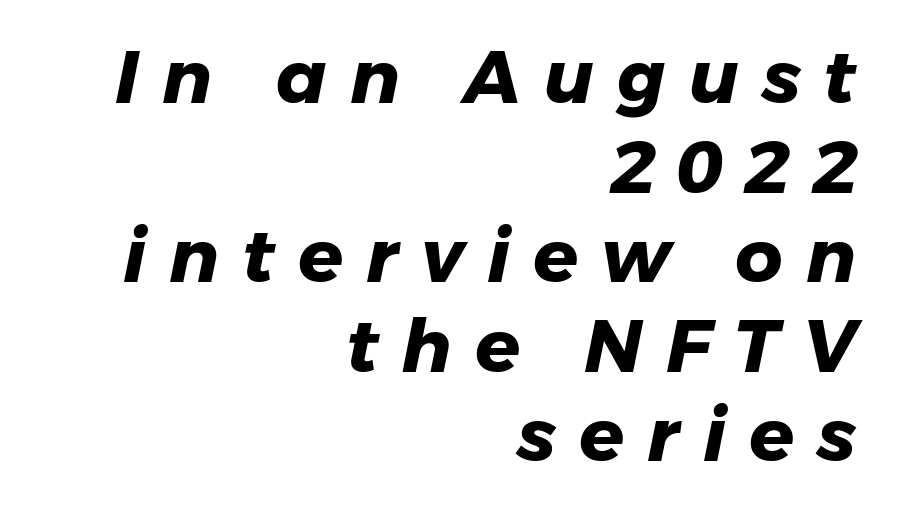
Q: Is the text bold? A: Yes.
Q: Is the typeface a serif or a sans-serif typeface? A: Sans-serif.
Q: Is the text underlined? A: No.
Q: How is the paragraph aligned? A: Right-aligned.
Q: Is the spacing between letters normal or unusually wide? A: Unusually wide.
Q: Width (condensed, normal, or wide)? A: Normal.
Q: Stroke contrast? A: Low.
Q: x-height? A: Medium.
Q: Monospaced? A: No.
